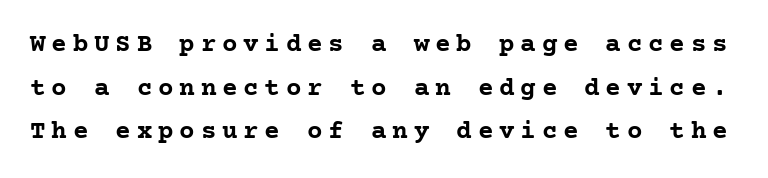
Q: Is the text bold? A: Yes.
Q: Is the text italic (slanted)? A: No, it is upright.
Q: Is the text underlined? A: No.
Q: Is the spacing between letters normal or unusually wide? A: Unusually wide.
Q: Is the spacing between lines tight, normal or loose? A: Normal.
